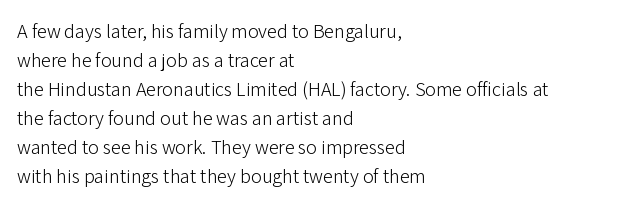
The image shows 20 px text type, upright; set left-aligned, normal line spacing (1.45x), normal letter spacing, not underlined.
